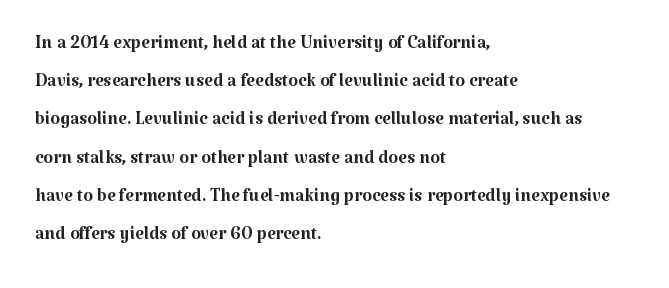
{"italic": "no", "bold": "no", "underline": "no", "align": "left", "line_spacing": "normal", "line_spacing_ratio": 1.53, "letter_spacing": "normal", "letter_spacing_em": 0.0, "glyph_px": 25}
